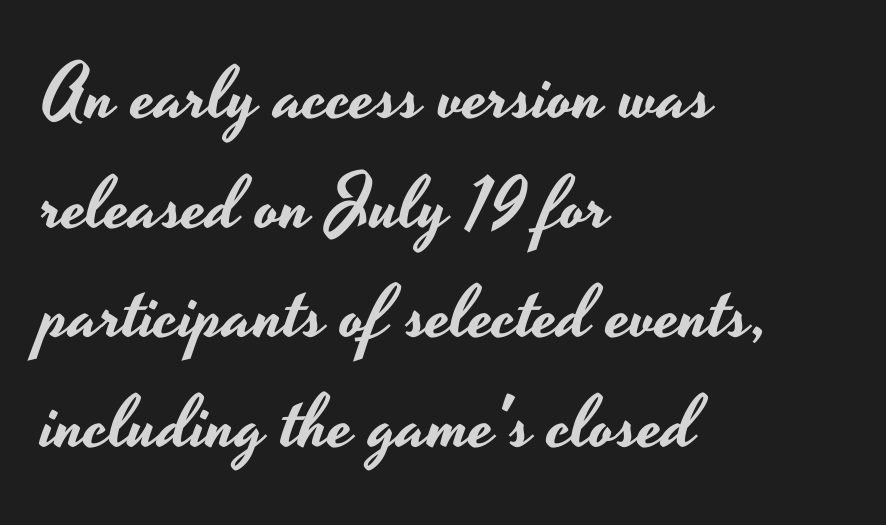
Q: Is the text italic (slanted)? A: Yes.
Q: Is the typeface a serif or a sans-serif typeface? A: Sans-serif.
Q: Is the text underlined? A: No.
Q: How is the paragraph aligned? A: Left-aligned.
Q: Is the spacing between letters normal or unusually wide? A: Normal.
Q: Is the spacing between lines tight, normal or loose? A: Normal.
Q: Width (condensed, normal, or wide)? A: Wide.
Q: Stroke contrast? A: Low.
Q: x-height? A: Small.
Q: Monospaced? A: No.
